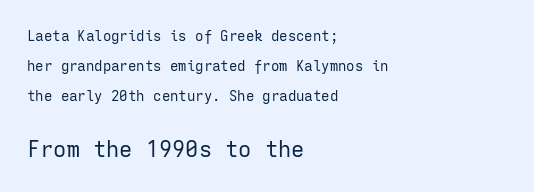
The image shows 22 px text type, upright; set left-aligned, loose line spacing (2.16x), normal letter spacing, not underlined; the second (bottom) block is 1.57x larger.
